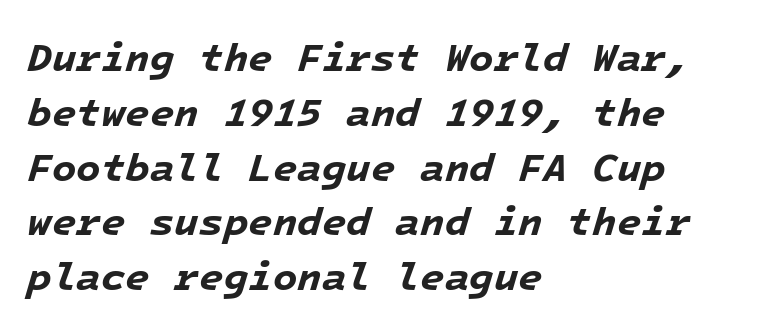
How heavy is the stroke? Heavy — this is a bold. In terms of letterspacing, this is plain default setting. Which margin do the lines hug? The left one — the right edge is uneven. Successive baselines arrive at the customary interval. Each letter, wide or thin by design, is forced into the same width here.
